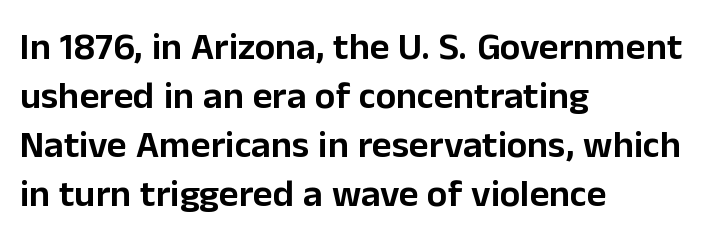
{"serif": "no", "italic": "no", "width": "normal", "stroke_contrast": "low", "x_height": "medium", "monospaced": "no", "underline": "no", "align": "left", "line_spacing": "normal", "line_spacing_ratio": 1.29, "letter_spacing": "normal", "letter_spacing_em": 0.0, "glyph_px": 38}
